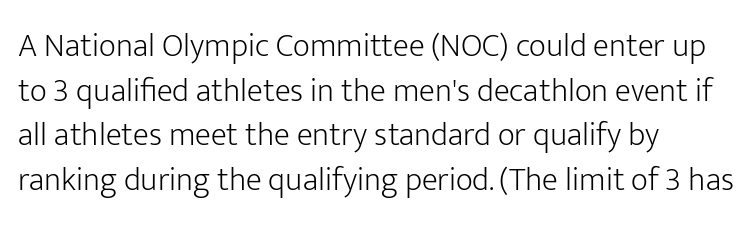
Q: Is the text bold? A: No.
Q: Is the text italic (slanted)? A: No, it is upright.
Q: Is the typeface a serif or a sans-serif typeface? A: Sans-serif.
Q: Is the text underlined? A: No.
Q: How is the paragraph aligned? A: Left-aligned.
Q: Is the spacing between letters normal or unusually wide? A: Normal.
Q: Is the spacing between lines tight, normal or loose? A: Normal.
Q: Width (condensed, normal, or wide)? A: Normal.
Q: Stroke contrast? A: Low.
Q: x-height? A: Medium.
Q: Monospaced? A: No.
